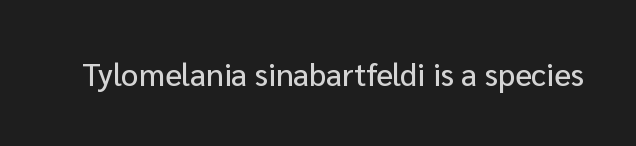
The image shows 31 px sans-serif type, upright; set normal letter spacing, not underlined; low stroke contrast and a medium x-height.
